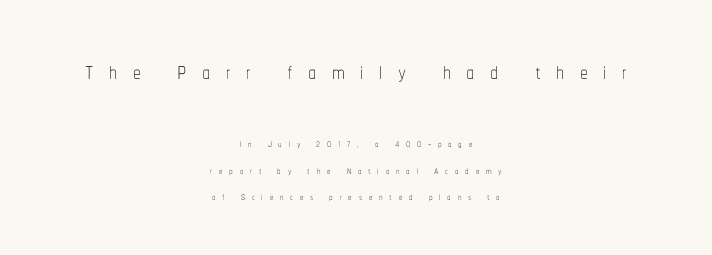
A light-to-regular cut is what we see here. Type size steps down from the first block to the second. One-word summary of the alignment: center. Short note: letters widely spaced. Clear beneath every line of the passage.
